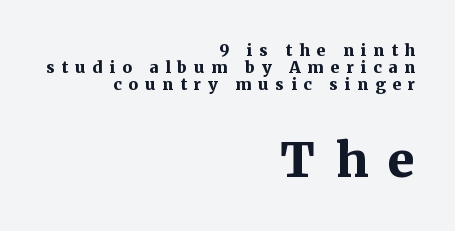
Q: Is the text bold? A: Yes.
Q: Is the text italic (slanted)? A: No, it is upright.
Q: Is the typeface a serif or a sans-serif typeface? A: Serif.
Q: Is the text underlined? A: No.
Q: How is the paragraph aligned? A: Right-aligned.
Q: Is the spacing between letters normal or unusually wide? A: Unusually wide.
Q: Is the spacing between lines tight, normal or loose? A: Tight.
Q: Which block of text is set in a larger size, the first (top) or the second (bottom)? A: The second (bottom) one.
Q: Width (condensed, normal, or wide)? A: Normal.
Q: Stroke contrast? A: Medium.
Q: x-height? A: Medium.
Q: Monospaced? A: No.
